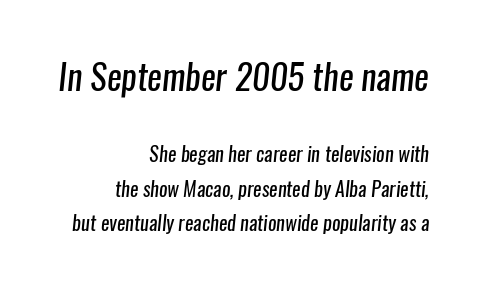
{"serif": "no", "bold": "no", "weight": "regular", "width": "condensed", "stroke_contrast": "low", "x_height": "medium", "monospaced": "no", "underline": "no", "align": "right", "line_spacing_ratio": 1.72, "letter_spacing": "normal", "letter_spacing_em": 0.0, "larger_block": "first", "size_ratio": 1.75, "glyph_px": 35}
